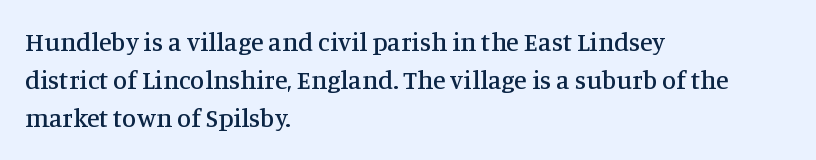
{"italic": "no", "underline": "no", "align": "left", "line_spacing": "normal", "line_spacing_ratio": 1.47, "letter_spacing": "normal", "letter_spacing_em": 0.0, "glyph_px": 26}
